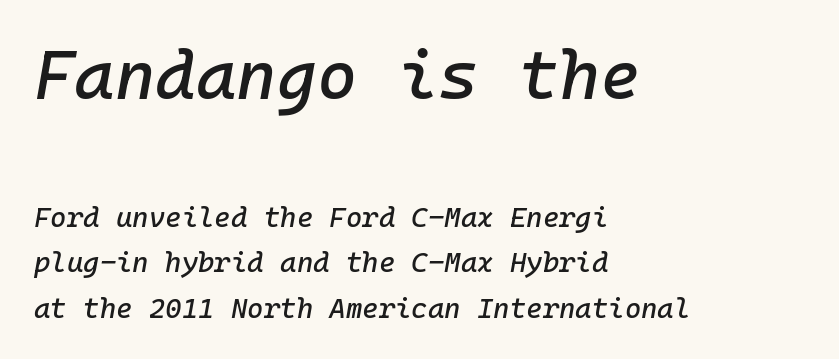
The image shows 69 px text type, italic (leaning right); set left-aligned, normal line spacing (1.62x), normal letter spacing, not underlined; the first (top) block is 2.46x larger; low stroke contrast and a medium x-height.
